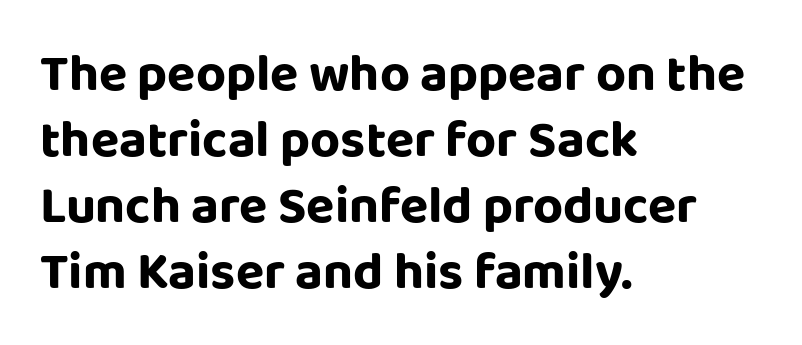
Type without underlining. The leading is moderate, giving the passage an even texture. The passage is arranged the way most books set body copy — flush left. Posture: straight, roman, zero tilt.
